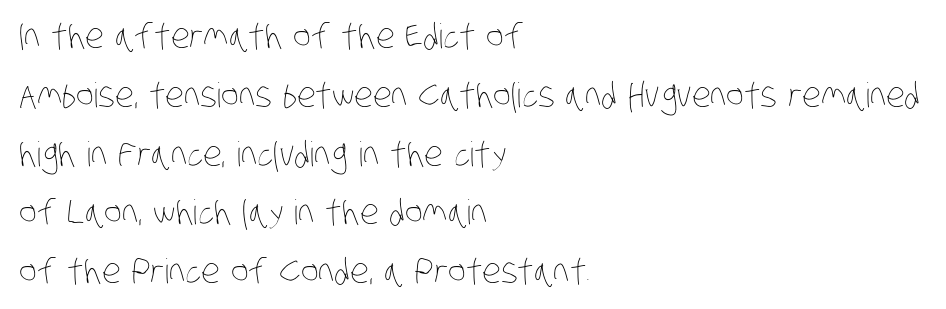
The image shows 34 px thin, condensed type; set left-aligned, line spacing 1.73x, normal letter spacing, not underlined; low stroke contrast and a large x-height.
